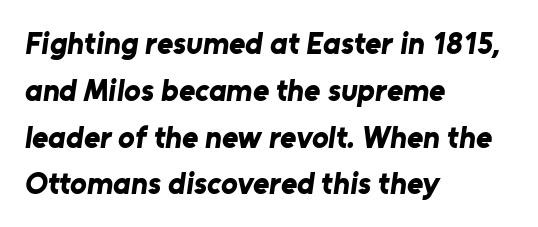
{"serif": "no", "bold": "yes", "weight": "bold", "width": "normal", "stroke_contrast": "low", "x_height": "medium", "monospaced": "no", "underline": "no", "align": "left", "line_spacing": "normal", "line_spacing_ratio": 1.51, "letter_spacing": "normal", "letter_spacing_em": 0.0, "glyph_px": 31}
